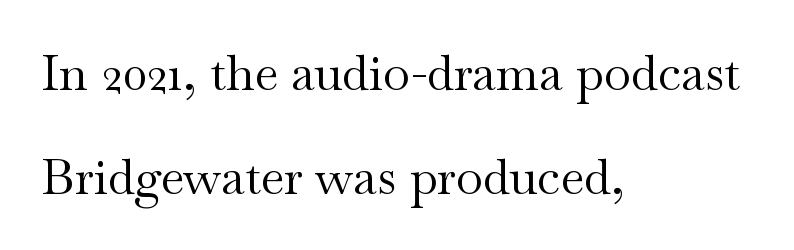
The image shows 49 px regular-weight, wide serif type, upright; set left-aligned, loose line spacing (2.12x), normal letter spacing, not underlined; medium stroke contrast and a small x-height.
